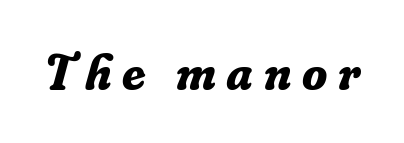
Q: Is the text bold? A: Yes.
Q: Is the text italic (slanted)? A: Yes, it leans right by about 16 degrees.
Q: Is the typeface a serif or a sans-serif typeface? A: Serif.
Q: Is the text underlined? A: No.
Q: Is the spacing between letters normal or unusually wide? A: Unusually wide.
Q: Width (condensed, normal, or wide)? A: Normal.
Q: Stroke contrast? A: Low.
Q: x-height? A: Small.
Q: Monospaced? A: No.
